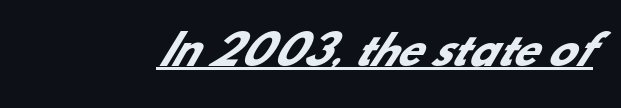
Q: Is the text bold? A: Yes.
Q: Is the typeface a serif or a sans-serif typeface? A: Sans-serif.
Q: Is the text underlined? A: Yes.
Q: Is the spacing between letters normal or unusually wide? A: Normal.
Q: Width (condensed, normal, or wide)? A: Normal.
Q: Stroke contrast? A: Low.
Q: x-height? A: Small.
Q: Monospaced? A: No.
